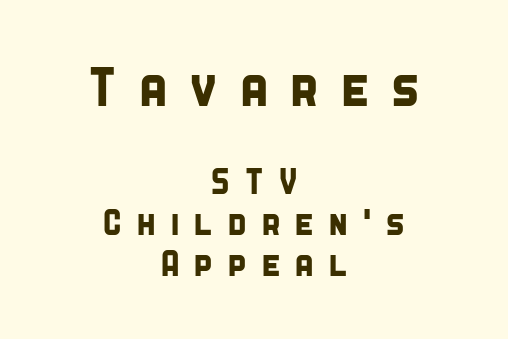
The image shows 54 px condensed sans-serif type; set centered, tight line spacing (1.14x), unusually wide letter spacing (+0.37 em), not underlined; the first (top) block is 1.5x larger; low stroke contrast and a large x-height.
